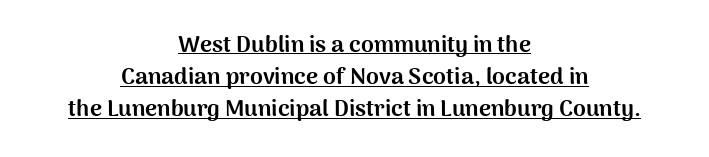
Heavy, bold letterforms. Centered paragraph, ragged on both sides. Notice how the stems are strictly vertical — no italics here. Beneath each row of characters lies a ruled line. Letter spacing: default.
